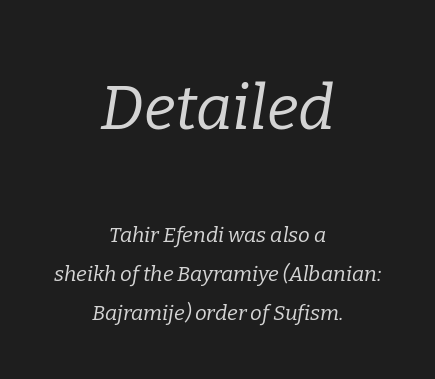
The image shows 62 px regular-weight serif type, italic (leaning right); set centered, line spacing 1.85x, normal letter spacing, not underlined; the first (top) block is 2.95x larger; low stroke contrast and a medium x-height.
